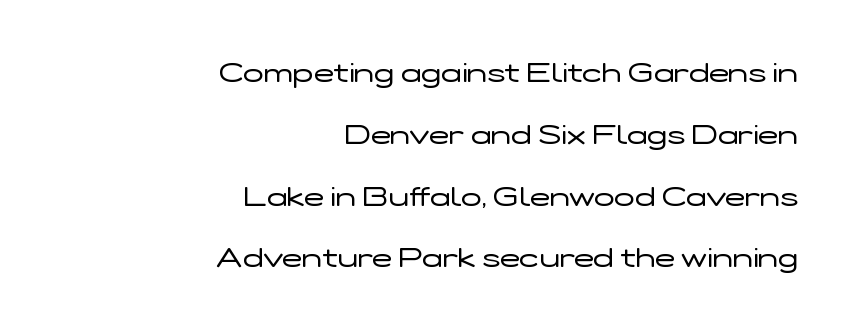
Q: Is the text bold? A: No.
Q: Is the text italic (slanted)? A: No, it is upright.
Q: Is the text underlined? A: No.
Q: How is the paragraph aligned? A: Right-aligned.
Q: Is the spacing between letters normal or unusually wide? A: Normal.
Q: Is the spacing between lines tight, normal or loose? A: Loose.
